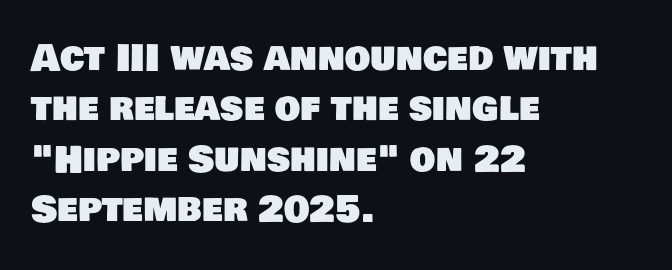
Short note: letters normally spaced. Is this a sans? Yes — the strokes have no serifs. Teacher's note: observe the even left margin — that is flush-left alignment. Rows of type keep a routine distance in the vertical direction.
